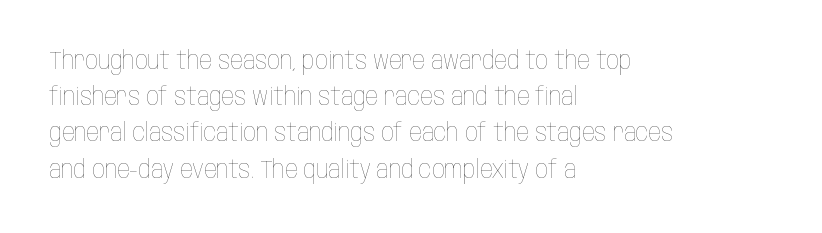
{"italic": "no", "bold": "no", "underline": "no", "align": "left", "line_spacing": "normal", "line_spacing_ratio": 1.45, "letter_spacing": "normal", "letter_spacing_em": 0.0, "glyph_px": 25}
